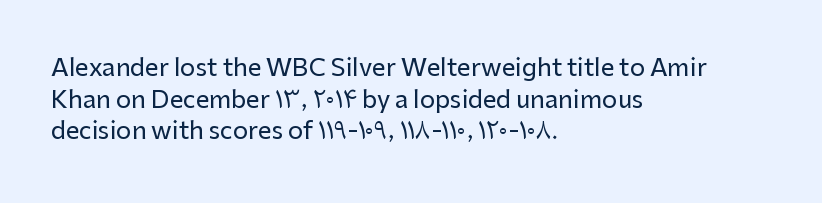
The letterforms sit shoulder to shoulder at normal distance. In terms of leading, this rendering sits right in the middle. The rendering anchors every line to the left-hand side. Style check: upright.
